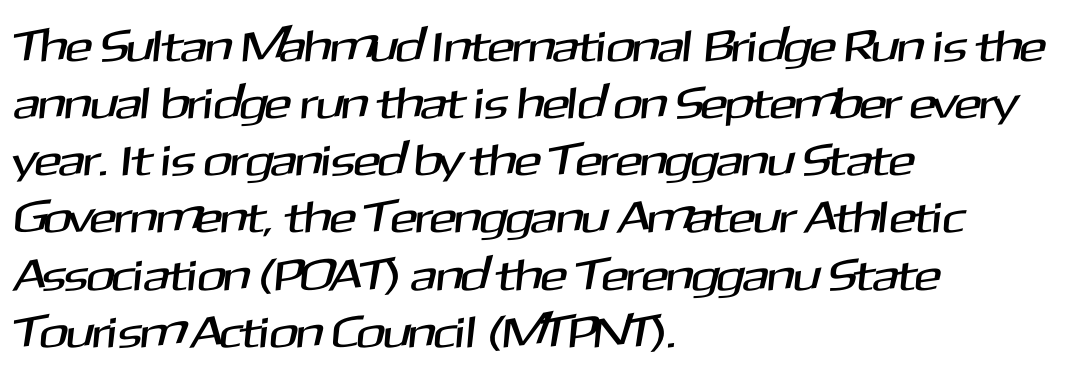
Q: Is the typeface a serif or a sans-serif typeface? A: Sans-serif.
Q: Is the text underlined? A: No.
Q: How is the paragraph aligned? A: Left-aligned.
Q: Is the spacing between letters normal or unusually wide? A: Normal.
Q: Is the spacing between lines tight, normal or loose? A: Normal.
Q: Width (condensed, normal, or wide)? A: Normal.
Q: Stroke contrast? A: Medium.
Q: x-height? A: Medium.
Q: Monospaced? A: No.
